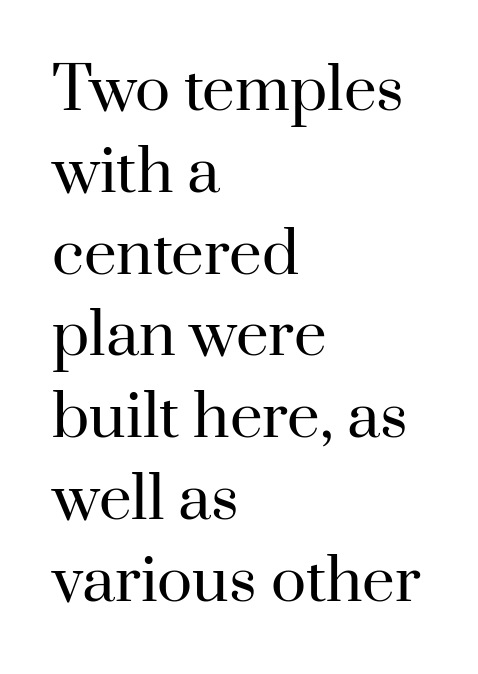
Q: Is the text bold? A: No.
Q: Is the text italic (slanted)? A: No, it is upright.
Q: Is the typeface a serif or a sans-serif typeface? A: Serif.
Q: Is the text underlined? A: No.
Q: How is the paragraph aligned? A: Left-aligned.
Q: Is the spacing between letters normal or unusually wide? A: Normal.
Q: Is the spacing between lines tight, normal or loose? A: Normal.
Q: Width (condensed, normal, or wide)? A: Normal.
Q: Stroke contrast? A: High.
Q: x-height? A: Small.
Q: Monospaced? A: No.
